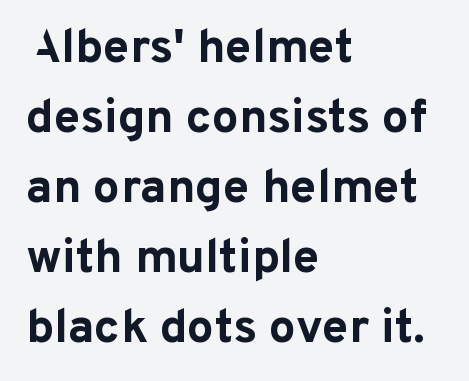
The image shows 48 px bold sans-serif type, upright; set left-aligned, normal line spacing (1.46x), normal letter spacing, not underlined; low stroke contrast and a medium x-height.
